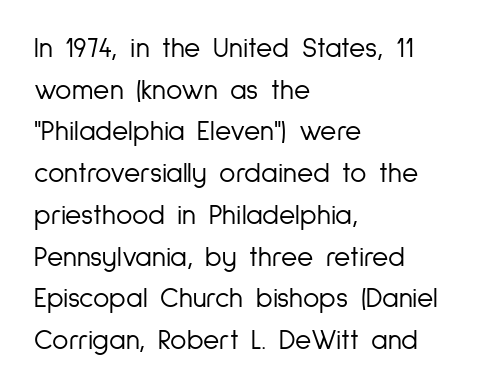
{"serif": "no", "italic": "no", "bold": "no", "weight": "light", "width": "condensed", "stroke_contrast": "low", "x_height": "medium", "monospaced": "no", "underline": "no", "align": "left", "line_spacing": "normal", "line_spacing_ratio": 1.49, "letter_spacing": "normal", "letter_spacing_em": 0.0, "glyph_px": 28}
